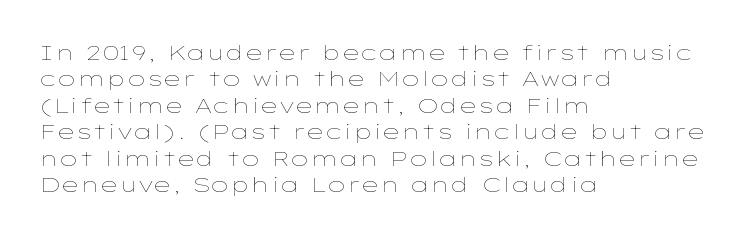
The image shows 21 px text type, upright; set left-aligned, normal line spacing (1.26x), normal letter spacing, not underlined.
